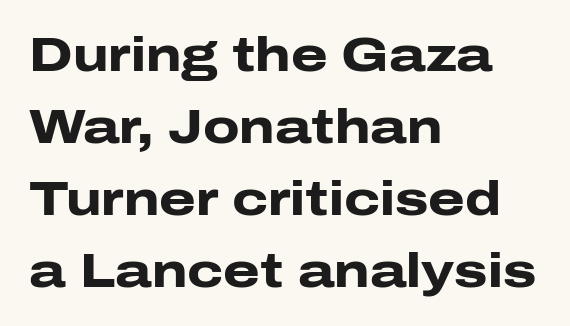
Honestly, the letter spacing is just normal — you wouldn't notice it. Rendered with straight, roman letterforms. This sample uses a sans-serif face. Weight check: bold — yes, fully.
